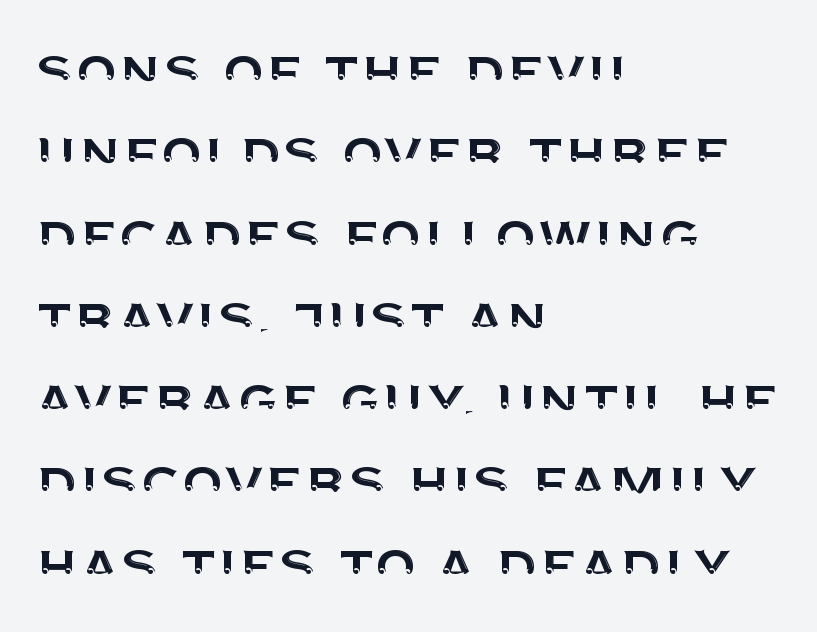
Q: Is the text italic (slanted)? A: No, it is upright.
Q: Is the typeface a serif or a sans-serif typeface? A: Sans-serif.
Q: Is the text underlined? A: No.
Q: How is the paragraph aligned? A: Left-aligned.
Q: Is the spacing between letters normal or unusually wide? A: Normal.
Q: Width (condensed, normal, or wide)? A: Normal.
Q: Stroke contrast? A: Medium.
Q: x-height? A: Large.
Q: Monospaced? A: No.
